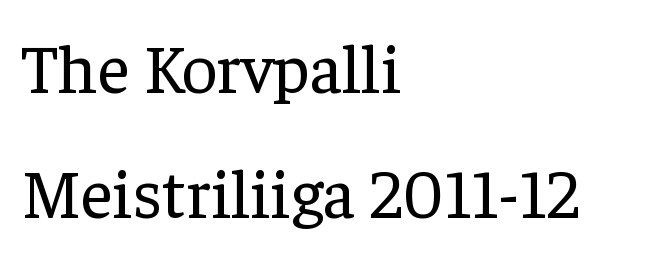
The font is comparable to plain body text, perhaps lighter. Line starts are locked; line ends wander. Check under the words: just untouched page. In terms of letterform style, serifs are clearly present.
